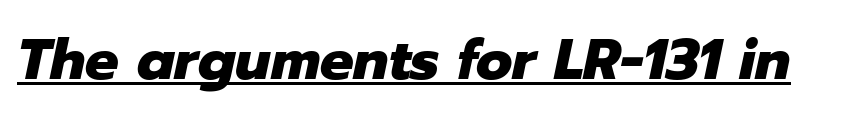
{"italic": "yes", "lean": "right", "slant_degrees": 12, "bold": "yes", "weight": "heavy", "width": "normal", "stroke_contrast": "low", "x_height": "medium", "monospaced": "no", "underline": "yes", "letter_spacing": "normal", "letter_spacing_em": 0.0, "glyph_px": 56}
